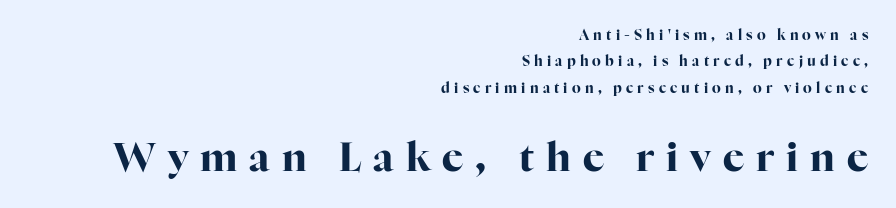
Q: Is the text bold? A: Yes.
Q: Is the text italic (slanted)? A: No, it is upright.
Q: Is the typeface a serif or a sans-serif typeface? A: Serif.
Q: Is the text underlined? A: No.
Q: How is the paragraph aligned? A: Right-aligned.
Q: Is the spacing between letters normal or unusually wide? A: Unusually wide.
Q: Which block of text is set in a larger size, the first (top) or the second (bottom)? A: The second (bottom) one.
Q: Width (condensed, normal, or wide)? A: Normal.
Q: Stroke contrast? A: High.
Q: x-height? A: Medium.
Q: Monospaced? A: No.
